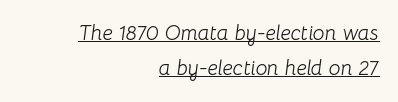
Underline: present. Students, note that the glyphs here touch the page at normal intervals. The specimen reads as italic at a glance. Right-aligned paragraph, ragged on the left.
